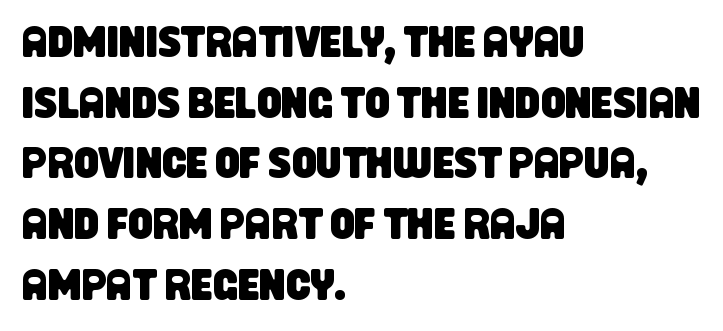
The image shows 43 px condensed sans-serif type; set left-aligned, normal line spacing (1.41x), normal letter spacing, not underlined; low stroke contrast and a large x-height.
